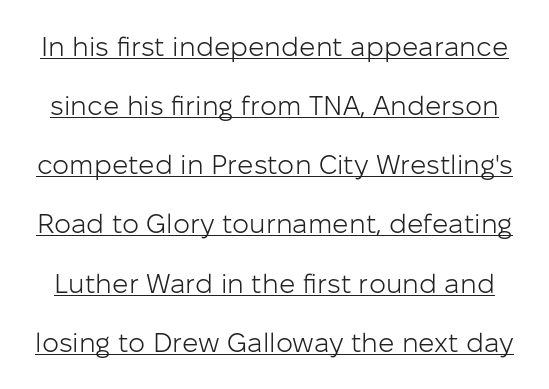
The image shows 27 px text type, upright; set loose line spacing (2.19x), normal letter spacing, underlined.
